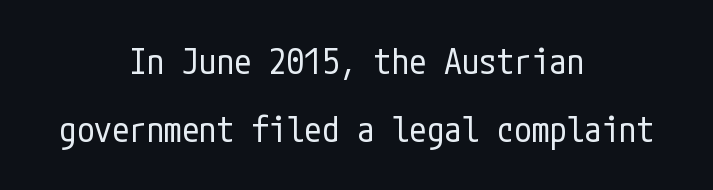
The image shows 35 px regular-weight, condensed sans-serif type, upright; set centered, loose line spacing (1.93x), normal letter spacing, not underlined; low stroke contrast and a medium x-height.
